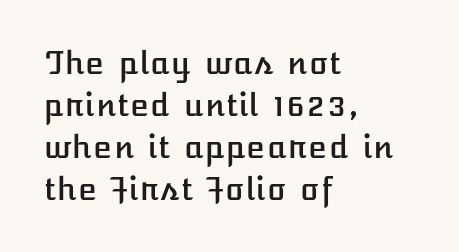
{"italic": "no", "width": "normal", "stroke_contrast": "low", "x_height": "medium", "underline": "no", "align": "left", "line_spacing": "normal", "line_spacing_ratio": 1.35, "letter_spacing": "normal", "letter_spacing_em": 0.0, "glyph_px": 31}
